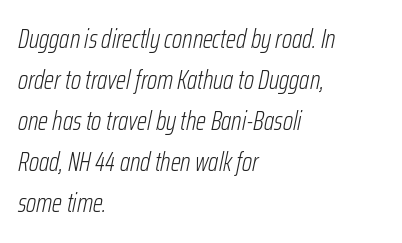
In terms of leading, this rendering sits right in the middle. The glyphs look as if they've been sheared to an angle. Typeset ragged right — the left edge is the straight one. The cut favours lightness, reaching ordinary text weight at its darkest. Quick note: underline off.
